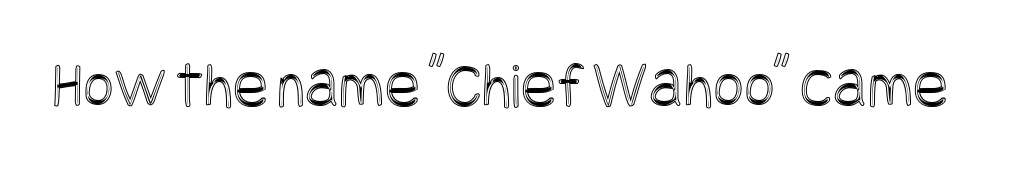
The image shows 66 px condensed type, upright; set normal letter spacing, not underlined; a large x-height.
